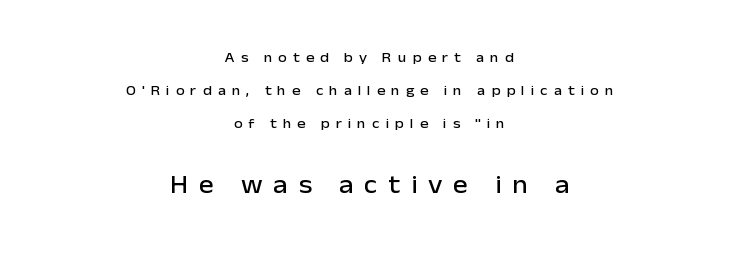
Q: Is the text italic (slanted)? A: No, it is upright.
Q: Is the text underlined? A: No.
Q: How is the paragraph aligned? A: Centered.
Q: Is the spacing between letters normal or unusually wide? A: Unusually wide.
Q: Is the spacing between lines tight, normal or loose? A: Loose.
Q: Which block of text is set in a larger size, the first (top) or the second (bottom)? A: The second (bottom) one.
